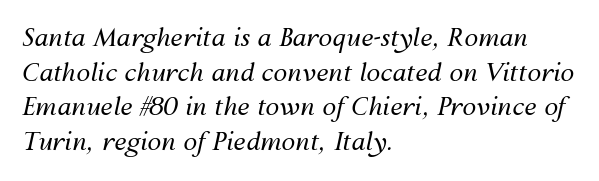
{"italic": "yes", "lean": "right", "slant_degrees": 12, "bold": "no", "underline": "no", "align": "left", "line_spacing": "normal", "line_spacing_ratio": 1.39, "letter_spacing": "normal", "letter_spacing_em": 0.0, "glyph_px": 25}
